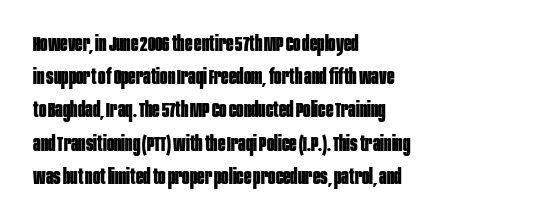
Leading matches the norm, producing a regular column. The area under the type is left untouched. Does extra space separate the letters? No, they use regular spacing. These lines were composed using upright roman letters.
